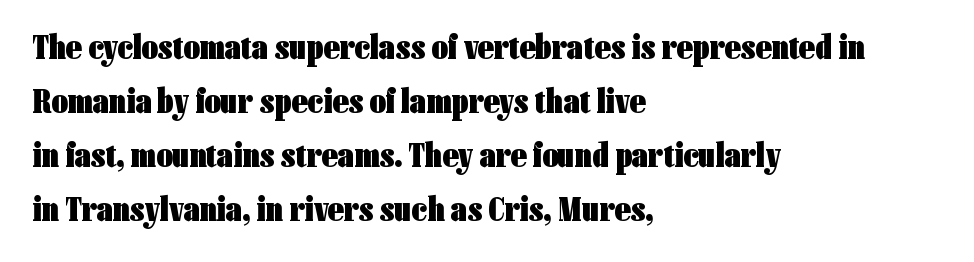
{"serif": "no", "italic": "no", "bold": "yes", "weight": "heavy", "width": "condensed", "stroke_contrast": "low", "x_height": "medium", "monospaced": "no", "underline": "no", "align": "left", "line_spacing": "normal", "line_spacing_ratio": 1.54, "letter_spacing": "normal", "letter_spacing_em": 0.0, "glyph_px": 35}
